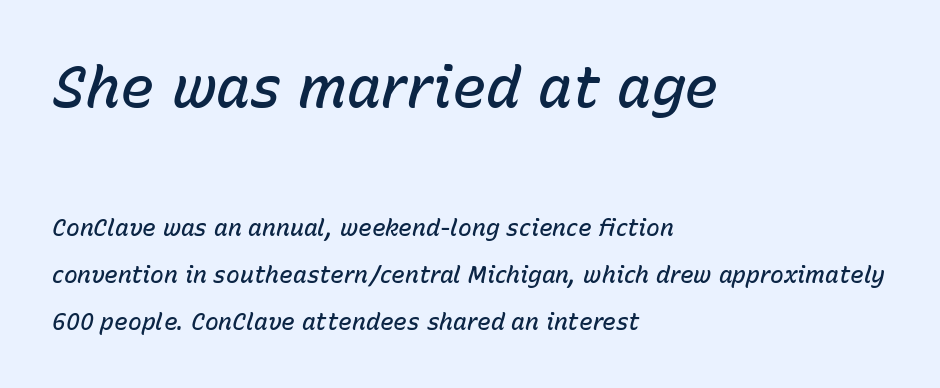
Q: Is the text bold? A: Semi-bold.
Q: Is the text italic (slanted)? A: Yes, it leans right by about 15 degrees.
Q: Is the text underlined? A: No.
Q: How is the paragraph aligned? A: Left-aligned.
Q: Is the spacing between letters normal or unusually wide? A: Normal.
Q: Is the spacing between lines tight, normal or loose? A: Loose.
Q: Which block of text is set in a larger size, the first (top) or the second (bottom)? A: The first (top) one.
Q: Width (condensed, normal, or wide)? A: Normal.
Q: Stroke contrast? A: Low.
Q: x-height? A: Medium.
Q: Monospaced? A: No.
